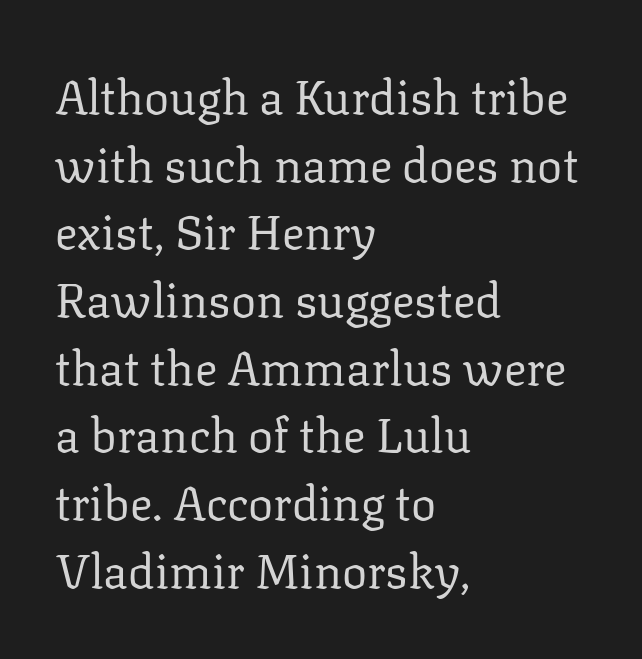
Q: Is the text bold? A: No.
Q: Is the text italic (slanted)? A: No, it is upright.
Q: Is the typeface a serif or a sans-serif typeface? A: Serif.
Q: Is the text underlined? A: No.
Q: How is the paragraph aligned? A: Left-aligned.
Q: Is the spacing between letters normal or unusually wide? A: Normal.
Q: Is the spacing between lines tight, normal or loose? A: Normal.
Q: Width (condensed, normal, or wide)? A: Normal.
Q: Stroke contrast? A: Low.
Q: x-height? A: Medium.
Q: Monospaced? A: No.
